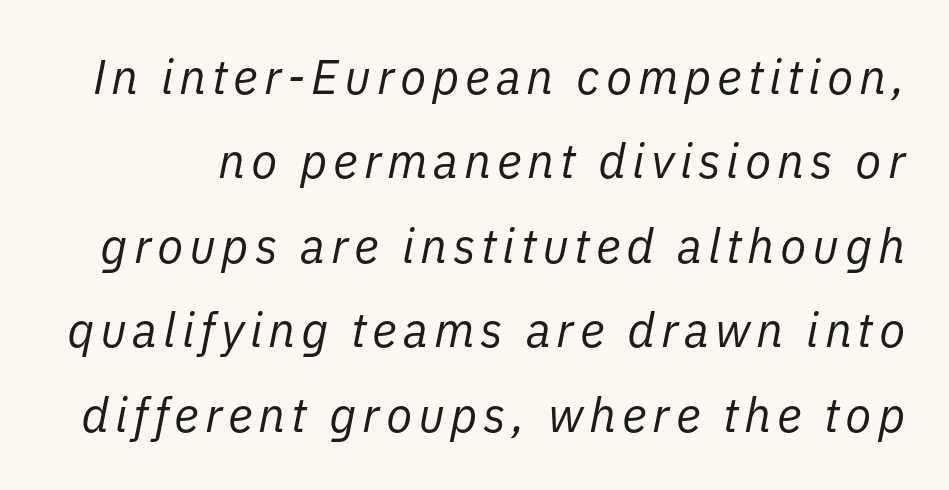
Q: Is the text bold? A: No.
Q: Is the text italic (slanted)? A: Yes, it leans right by about 11 degrees.
Q: Is the text underlined? A: No.
Q: Width (condensed, normal, or wide)? A: Normal.
Q: Stroke contrast? A: Low.
Q: x-height? A: Medium.
Q: Monospaced? A: No.
